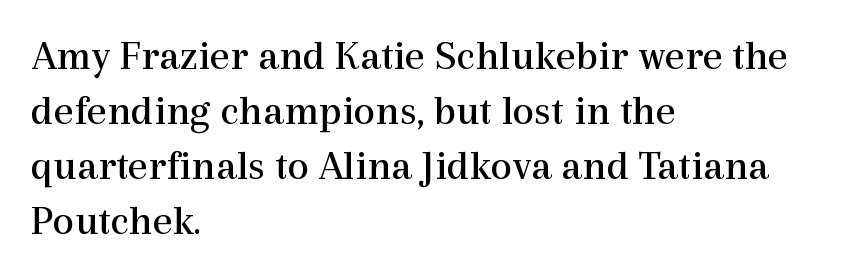
{"serif": "yes", "italic": "no", "bold": "no", "weight": "regular", "width": "normal", "x_height": "medium", "monospaced": "no", "underline": "no", "align": "left", "line_spacing": "normal", "line_spacing_ratio": 1.28, "letter_spacing": "normal", "letter_spacing_em": 0.0, "glyph_px": 43}
